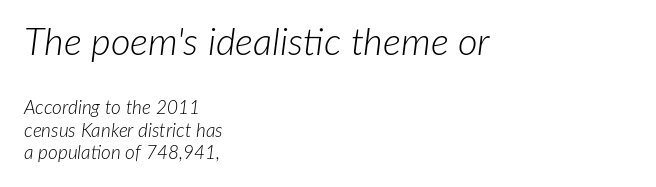
Is the lower block the larger one? No — the upper block carries the bigger type. If you drew a line through each stem, it would be angled. Spacing verdict: proportional, widths tailored to each character. Each line starts at the same left margin while the right side varies.
